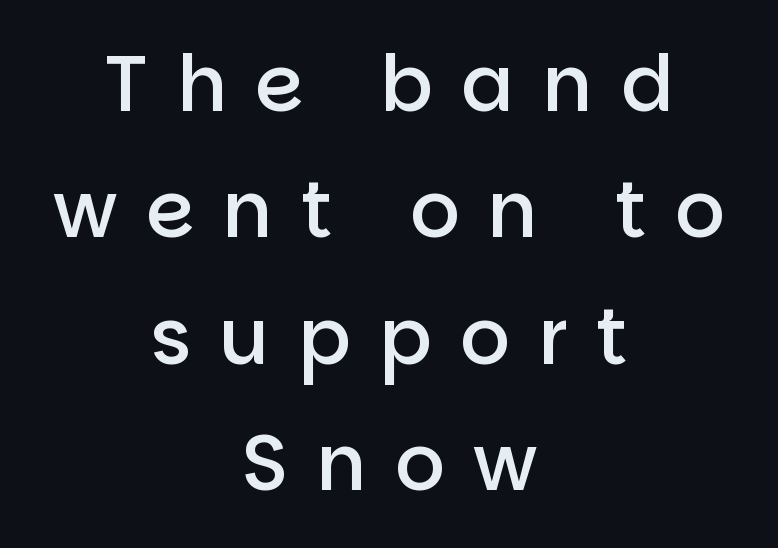
Q: Is the text bold? A: Semi-bold.
Q: Is the text italic (slanted)? A: No, it is upright.
Q: Is the typeface a serif or a sans-serif typeface? A: Sans-serif.
Q: Is the text underlined? A: No.
Q: How is the paragraph aligned? A: Centered.
Q: Is the spacing between letters normal or unusually wide? A: Unusually wide.
Q: Is the spacing between lines tight, normal or loose? A: Normal.
Q: Width (condensed, normal, or wide)? A: Normal.
Q: Stroke contrast? A: Low.
Q: x-height? A: Large.
Q: Monospaced? A: No.
